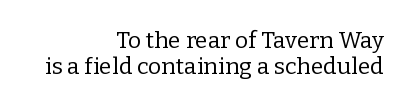
{"italic": "no", "bold": "no", "underline": "no", "align": "right", "line_spacing": "tight", "line_spacing_ratio": 1.14, "letter_spacing": "normal", "letter_spacing_em": 0.0, "glyph_px": 23}
